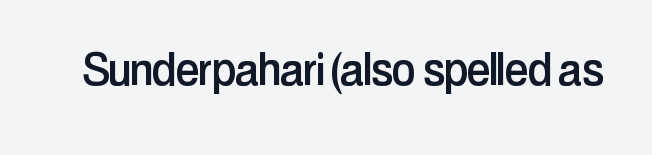
{"serif": "no", "italic": "no", "width": "condensed", "stroke_contrast": "low", "x_height": "medium", "monospaced": "no", "underline": "no", "letter_spacing": "normal", "letter_spacing_em": 0.0, "glyph_px": 54}
